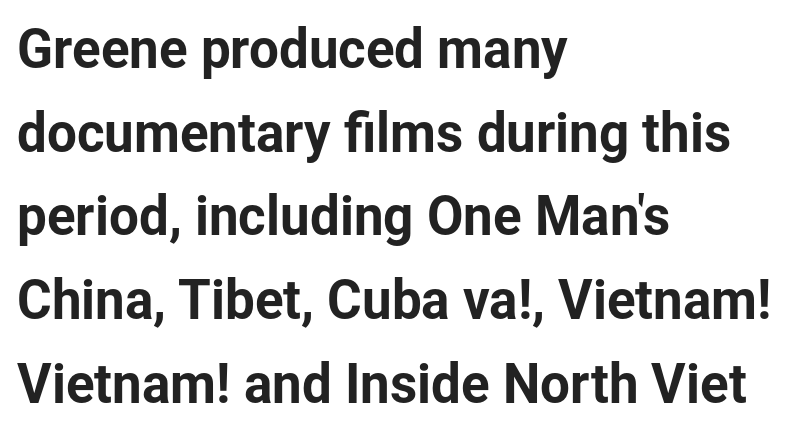
The line texture is even and compact thanks to regular tracking. The lines are quadded left. The lettering holds an erect, upright posture throughout. Regarding leading, the lines here are spaced in the standard way. These lines are rendered in a variable-pitch font.
